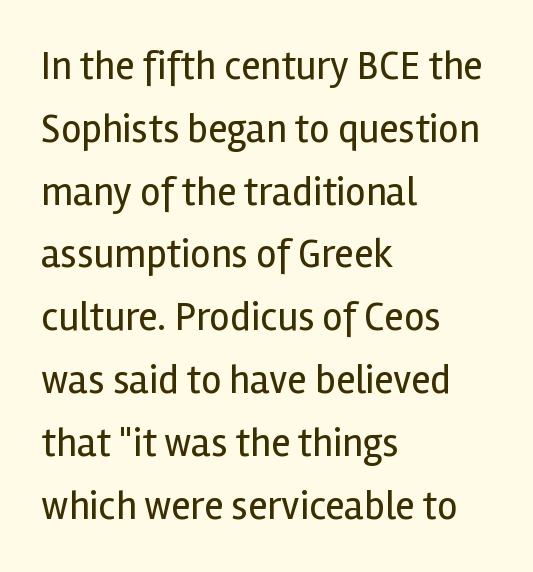
Proportional: the letters do not fall into vertical columns. Ink coverage per letter is moderate at most. Does extra space separate the letters? No, they use regular spacing. The zone under the glyphs is completely vacant.
